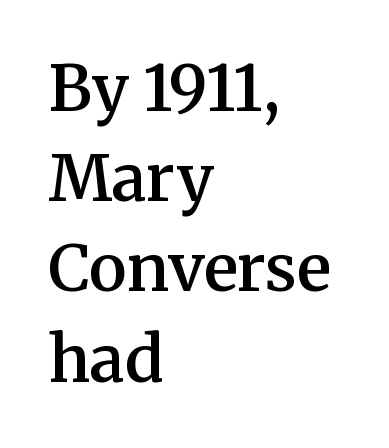
Q: Is the text bold? A: Semi-bold.
Q: Is the text italic (slanted)? A: No, it is upright.
Q: Is the typeface a serif or a sans-serif typeface? A: Serif.
Q: Is the text underlined? A: No.
Q: How is the paragraph aligned? A: Left-aligned.
Q: Is the spacing between letters normal or unusually wide? A: Normal.
Q: Is the spacing between lines tight, normal or loose? A: Normal.
Q: Width (condensed, normal, or wide)? A: Normal.
Q: Stroke contrast? A: Medium.
Q: x-height? A: Medium.
Q: Monospaced? A: No.
